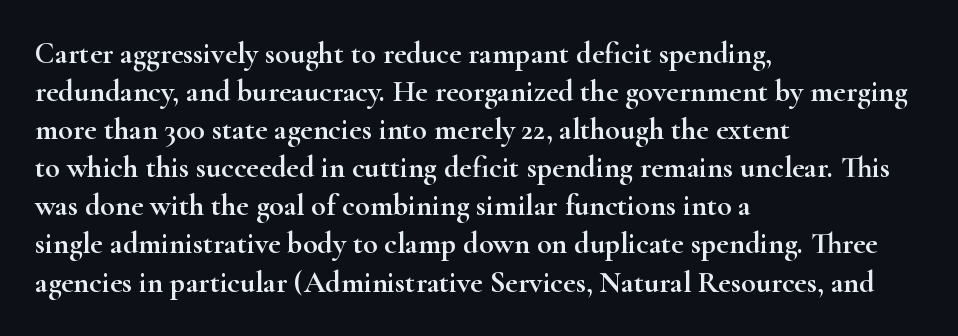
The image shows 30 px wide serif type, upright; set left-aligned, normal line spacing (1.27x), normal letter spacing, not underlined; high stroke contrast and a small x-height.
